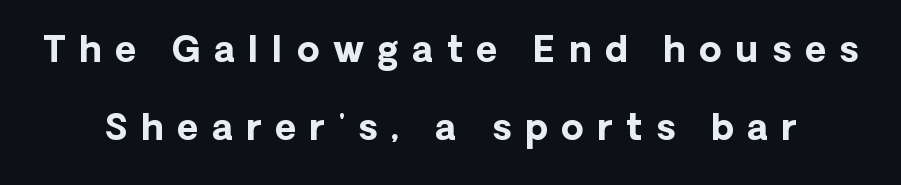
The image shows 36 px bold sans-serif type, upright; set loose line spacing (2.18x), unusually wide letter spacing (+0.38 em), not underlined; low stroke contrast and a medium x-height.
